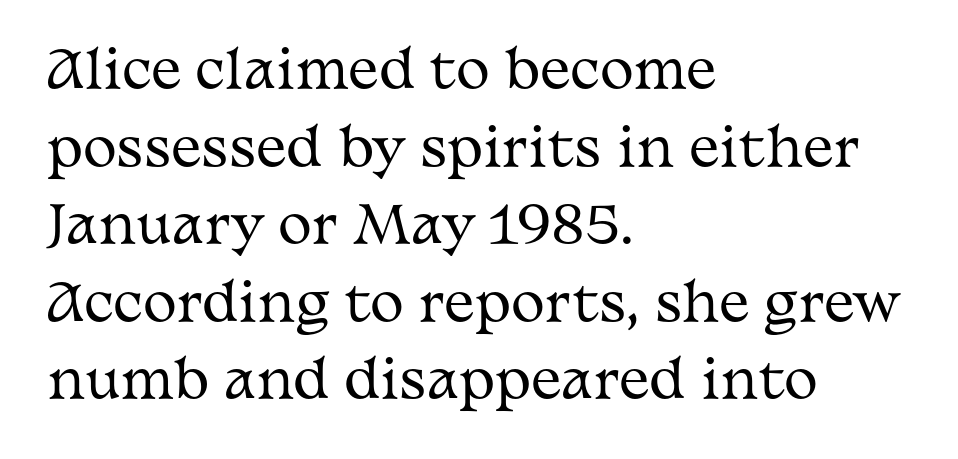
Q: Is the text bold? A: No.
Q: Is the text italic (slanted)? A: No, it is upright.
Q: Is the typeface a serif or a sans-serif typeface? A: Serif.
Q: Is the text underlined? A: No.
Q: How is the paragraph aligned? A: Left-aligned.
Q: Is the spacing between letters normal or unusually wide? A: Normal.
Q: Is the spacing between lines tight, normal or loose? A: Normal.
Q: Width (condensed, normal, or wide)? A: Wide.
Q: Stroke contrast? A: Medium.
Q: x-height? A: Medium.
Q: Monospaced? A: No.
